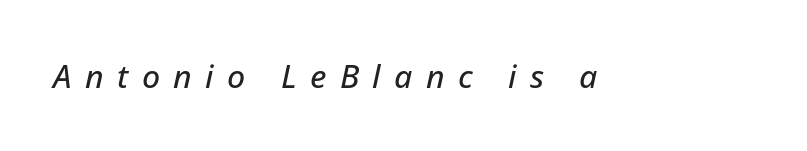
Q: Is the text italic (slanted)? A: Yes, it leans right by about 12 degrees.
Q: Is the text underlined? A: No.
Q: Is the spacing between letters normal or unusually wide? A: Unusually wide.
Q: Width (condensed, normal, or wide)? A: Normal.
Q: Stroke contrast? A: Low.
Q: x-height? A: Medium.
Q: Monospaced? A: No.
